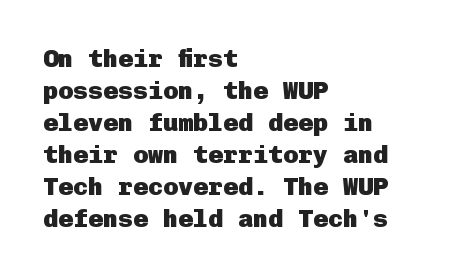
The typesetter chose a ragged-right arrangement here. The line texture is even and compact thanks to regular tracking. Summary of weight: heavy, a full bold. Vertically, the passage feels balanced, rows spaced as you'd expect. In terms of posture, this sample is upright.
